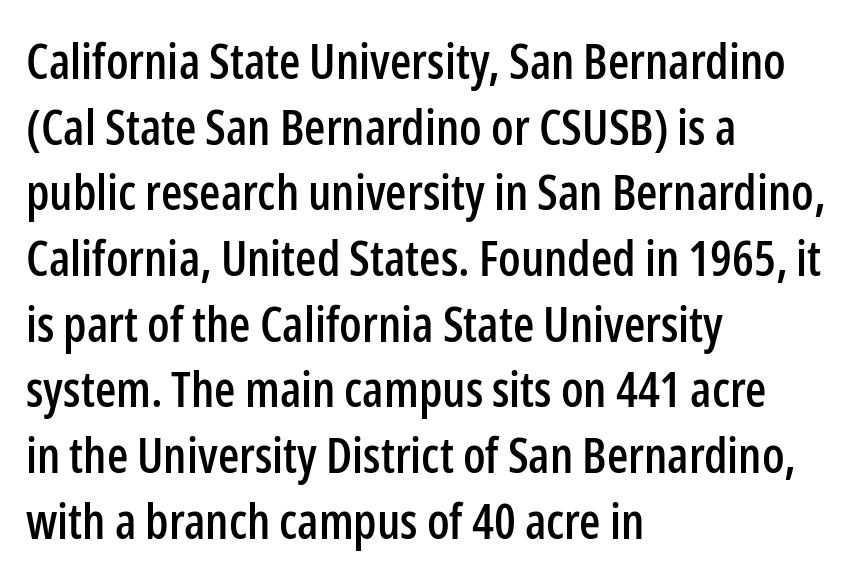
{"serif": "no", "italic": "no", "width": "condensed", "stroke_contrast": "low", "x_height": "medium", "monospaced": "no", "underline": "no", "align": "left", "line_spacing": "normal", "line_spacing_ratio": 1.34, "letter_spacing": "normal", "letter_spacing_em": 0.0, "glyph_px": 49}
